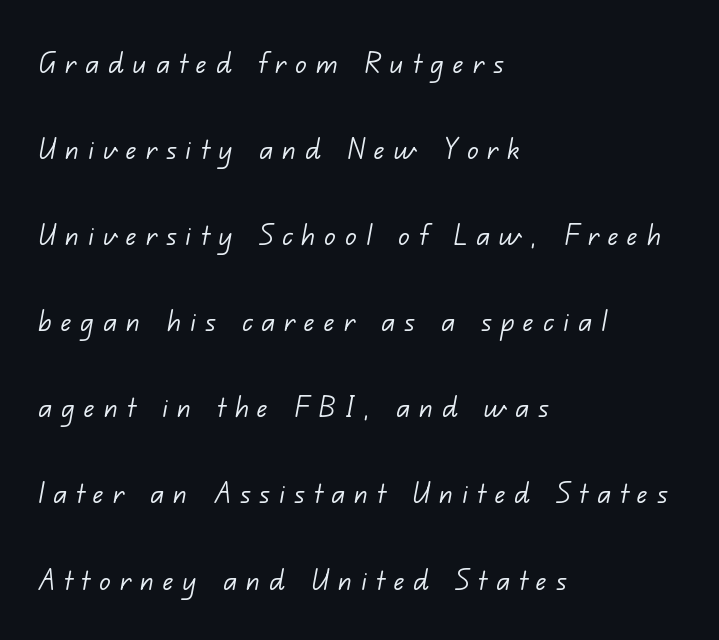
Q: Is the text bold? A: No.
Q: Is the typeface a serif or a sans-serif typeface? A: Sans-serif.
Q: Is the text underlined? A: No.
Q: How is the paragraph aligned? A: Left-aligned.
Q: Is the spacing between letters normal or unusually wide? A: Unusually wide.
Q: Is the spacing between lines tight, normal or loose? A: Loose.
Q: Width (condensed, normal, or wide)? A: Normal.
Q: Stroke contrast? A: Low.
Q: x-height? A: Small.
Q: Monospaced? A: No.
